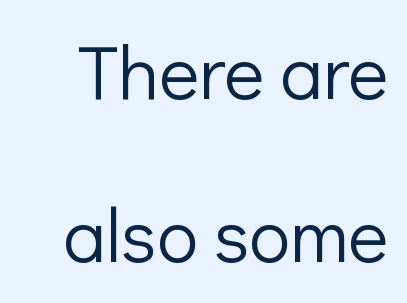
The face looks like a standard text weight, possibly lighter. The space beneath each line is pristine and unruled. A typesetter would mark this as roman, not italic. Standard letterfit; no display-style spreading of the glyphs. The glyphs in this specimen are sans serif.
